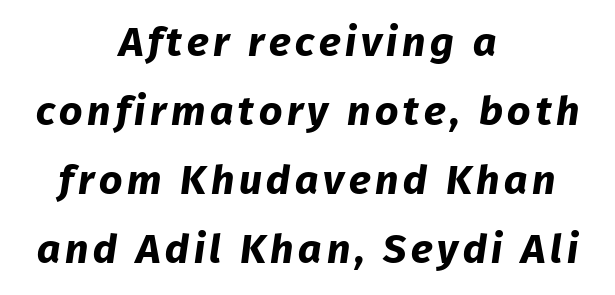
The image shows 41 px bold sans-serif type; set centered, normal line spacing (1.68x), not underlined; low stroke contrast and a medium x-height.
